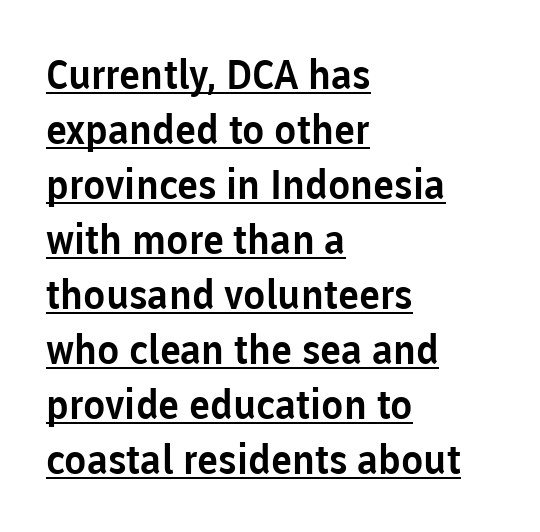
The image shows 41 px sans-serif type, upright; set left-aligned, normal line spacing (1.34x), normal letter spacing, underlined; low stroke contrast and a medium x-height.
